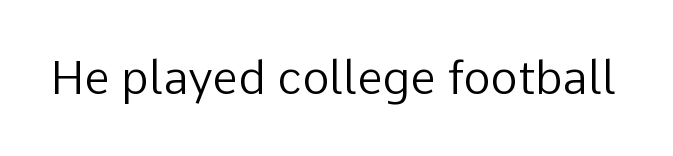
Q: Is the text bold? A: No.
Q: Is the text italic (slanted)? A: No, it is upright.
Q: Is the typeface a serif or a sans-serif typeface? A: Sans-serif.
Q: Is the text underlined? A: No.
Q: Is the spacing between letters normal or unusually wide? A: Normal.
Q: Width (condensed, normal, or wide)? A: Normal.
Q: Stroke contrast? A: Low.
Q: x-height? A: Medium.
Q: Monospaced? A: No.
